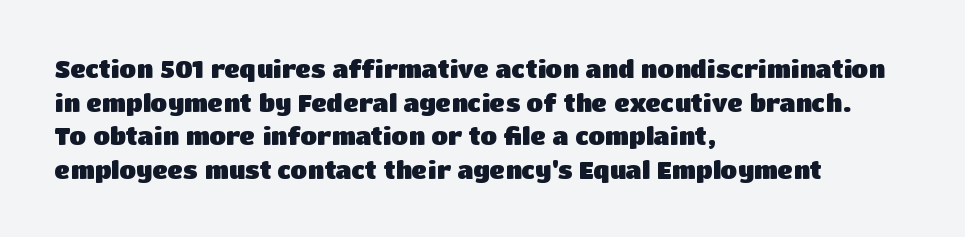
Q: Is the text bold? A: Yes.
Q: Is the text italic (slanted)? A: No, it is upright.
Q: Is the text underlined? A: No.
Q: How is the paragraph aligned? A: Left-aligned.
Q: Is the spacing between letters normal or unusually wide? A: Normal.
Q: Is the spacing between lines tight, normal or loose? A: Normal.
